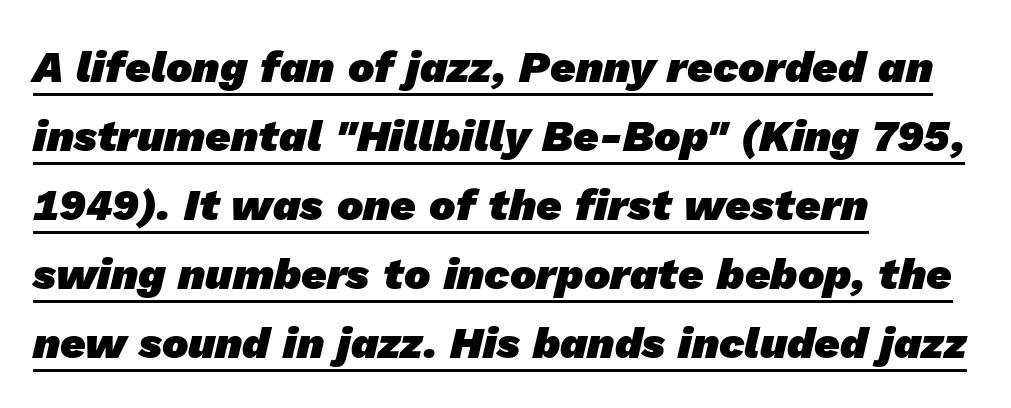
The image shows 44 px heavy sans-serif type; set left-aligned, normal line spacing (1.57x), normal letter spacing, underlined; low stroke contrast and a medium x-height.
